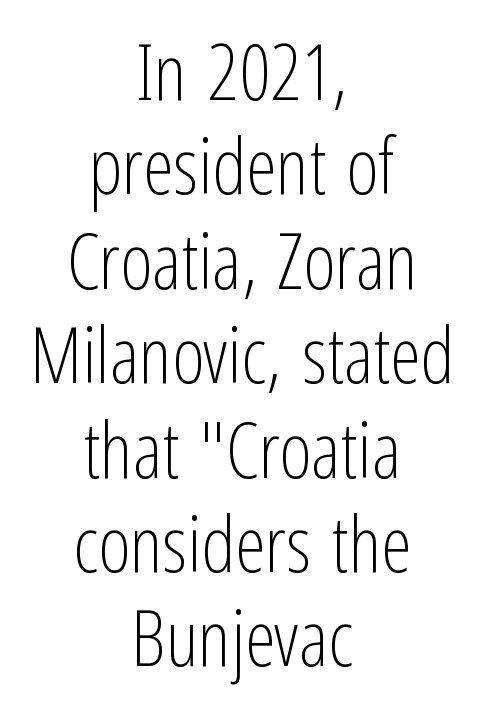
Think of a printed novel: that variable character pitch is what you see here. The passage is arranged like a title page — every line centered. The characters display no serif detailing; their extremities are plain. Check under the words: just untouched page. The gaps between neighbouring characters are ordinary and unremarkable. Caption: face not bold, strokes unweighted.
